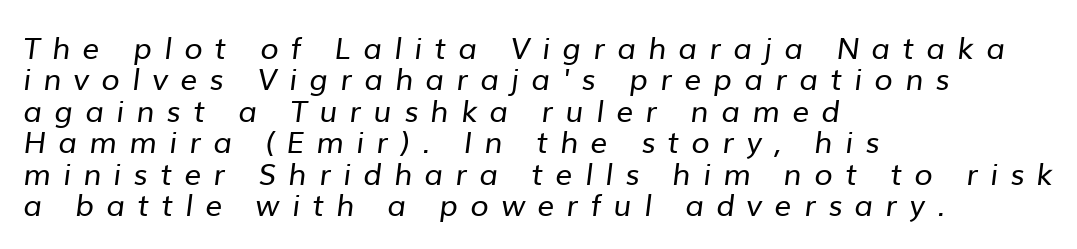
Q: Is the text bold? A: No.
Q: Is the typeface a serif or a sans-serif typeface? A: Sans-serif.
Q: Is the text underlined? A: No.
Q: How is the paragraph aligned? A: Left-aligned.
Q: Is the spacing between letters normal or unusually wide? A: Unusually wide.
Q: Is the spacing between lines tight, normal or loose? A: Tight.
Q: Width (condensed, normal, or wide)? A: Normal.
Q: Stroke contrast? A: Low.
Q: x-height? A: Medium.
Q: Monospaced? A: No.
